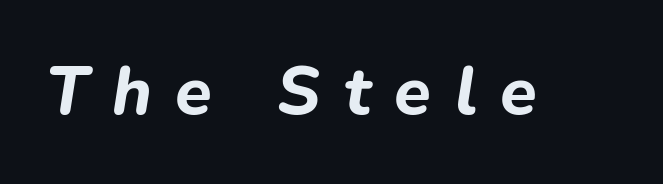
{"italic": "yes", "lean": "right", "slant_degrees": 9, "bold": "yes", "weight": "bold", "width": "normal", "stroke_contrast": "low", "x_height": "medium", "monospaced": "no", "underline": "no", "letter_spacing": "wide", "letter_spacing_em": 0.35, "glyph_px": 67}
